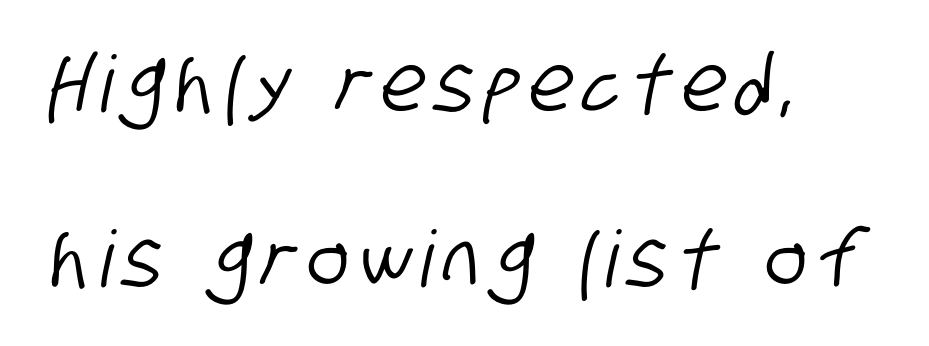
Q: Is the typeface a serif or a sans-serif typeface? A: Sans-serif.
Q: Is the text underlined? A: No.
Q: How is the paragraph aligned? A: Left-aligned.
Q: Is the spacing between lines tight, normal or loose? A: Loose.
Q: Width (condensed, normal, or wide)? A: Condensed.
Q: Stroke contrast? A: Low.
Q: x-height? A: Large.
Q: Monospaced? A: No.
